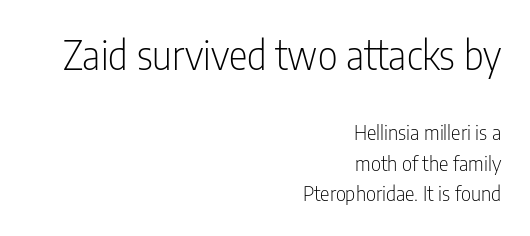
{"serif": "no", "italic": "no", "bold": "no", "weight": "light", "width": "condensed", "stroke_contrast": "low", "x_height": "medium", "monospaced": "no", "underline": "no", "align": "right", "line_spacing": "normal", "line_spacing_ratio": 1.52, "letter_spacing": "normal", "letter_spacing_em": 0.0, "larger_block": "first", "size_ratio": 1.95, "glyph_px": 39}
